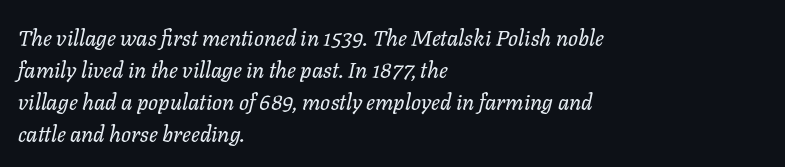
The image shows 22 px text type, italic (leaning right); set left-aligned, normal line spacing (1.45x), normal letter spacing, not underlined.
